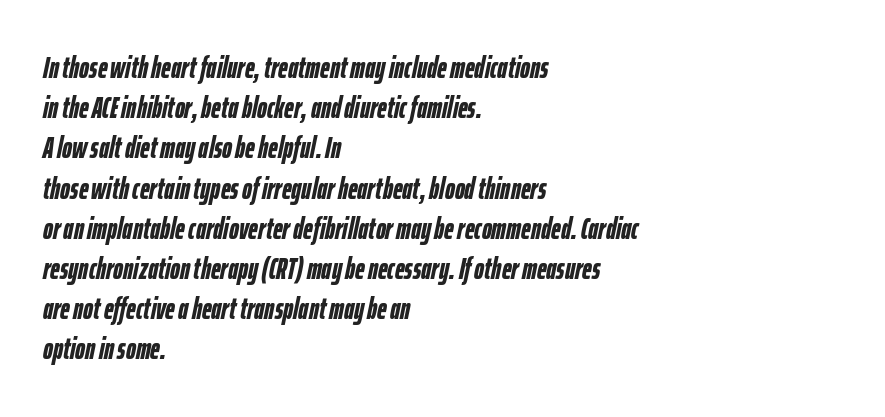
Q: Is the text bold? A: Yes.
Q: Is the text italic (slanted)? A: Yes, it leans right by about 12 degrees.
Q: Is the text underlined? A: No.
Q: How is the paragraph aligned? A: Left-aligned.
Q: Is the spacing between letters normal or unusually wide? A: Normal.
Q: Is the spacing between lines tight, normal or loose? A: Normal.
Q: Width (condensed, normal, or wide)? A: Condensed.
Q: Stroke contrast? A: Low.
Q: x-height? A: Medium.
Q: Monospaced? A: No.
